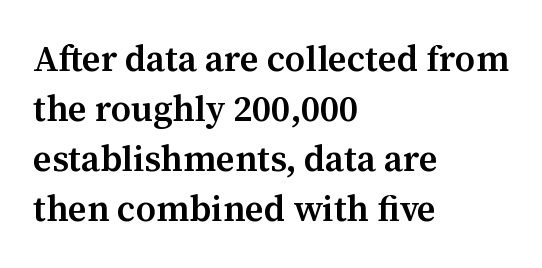
The image shows 36 px semibold serif type, upright; set left-aligned, normal line spacing (1.39x), normal letter spacing, not underlined; medium stroke contrast and a medium x-height.
